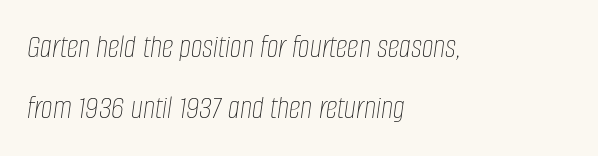
{"italic": "yes", "lean": "right", "slant_degrees": 8, "bold": "no", "weight": "thin", "width": "condensed", "stroke_contrast": "low", "x_height": "large", "monospaced": "no", "underline": "no", "align": "left", "line_spacing_ratio": 1.85, "letter_spacing": "normal", "letter_spacing_em": 0.0, "glyph_px": 33}
